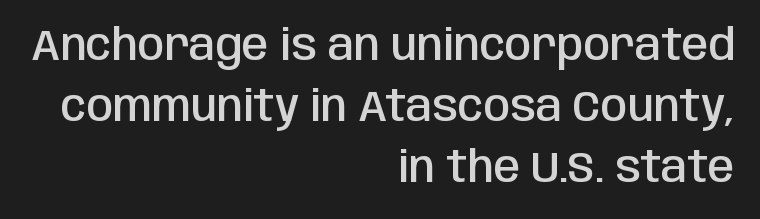
Q: Is the text bold? A: Semi-bold.
Q: Is the text italic (slanted)? A: No, it is upright.
Q: Is the typeface a serif or a sans-serif typeface? A: Sans-serif.
Q: Is the text underlined? A: No.
Q: How is the paragraph aligned? A: Right-aligned.
Q: Is the spacing between letters normal or unusually wide? A: Normal.
Q: Is the spacing between lines tight, normal or loose? A: Normal.
Q: Width (condensed, normal, or wide)? A: Condensed.
Q: Stroke contrast? A: Low.
Q: x-height? A: Large.
Q: Monospaced? A: No.
